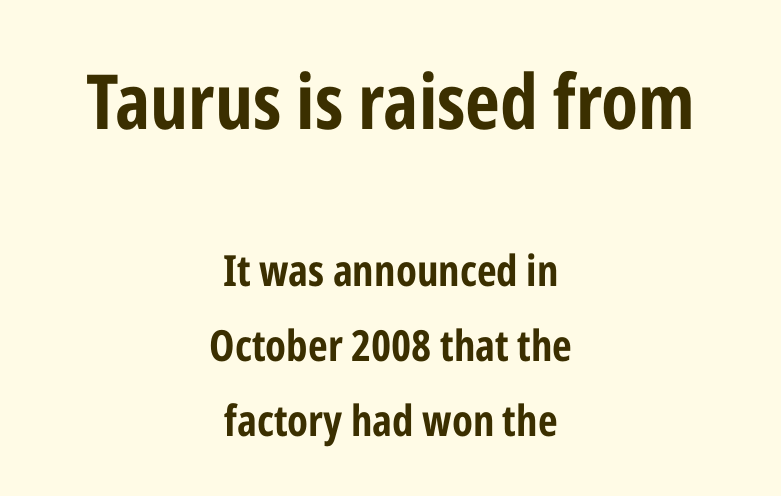
The glyphs have the mass of a bold cut. Bare-footed words on every line. Short and long lines alike share a common midpoint. What kind of face is this? One without serifs — a sans. Block one is the big one; block two sits smaller underneath.
